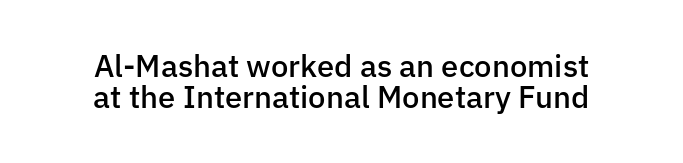
Q: Is the text bold? A: Semi-bold.
Q: Is the text italic (slanted)? A: No, it is upright.
Q: Is the typeface a serif or a sans-serif typeface? A: Sans-serif.
Q: Is the text underlined? A: No.
Q: How is the paragraph aligned? A: Centered.
Q: Is the spacing between letters normal or unusually wide? A: Normal.
Q: Is the spacing between lines tight, normal or loose? A: Tight.
Q: Width (condensed, normal, or wide)? A: Normal.
Q: Stroke contrast? A: Low.
Q: x-height? A: Medium.
Q: Monospaced? A: No.
